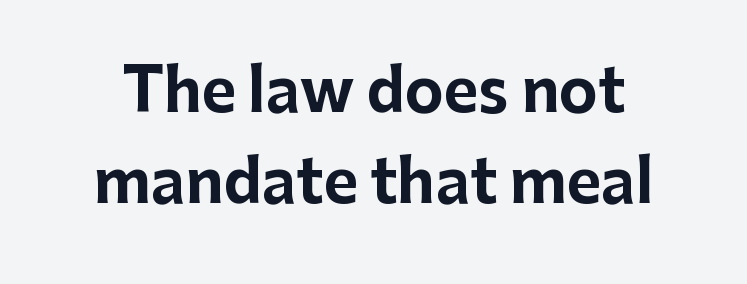
Nope, no serifs anywhere on these letters. Rendered with straight, roman letterforms. The rendering uses a bold face; every stroke is thick and dark. Varying glyph widths throughout — classic text-font behaviour. Inter-character spacing is left at the font's built-in metrics. Whoever set this chose a conventional vertical rhythm.
